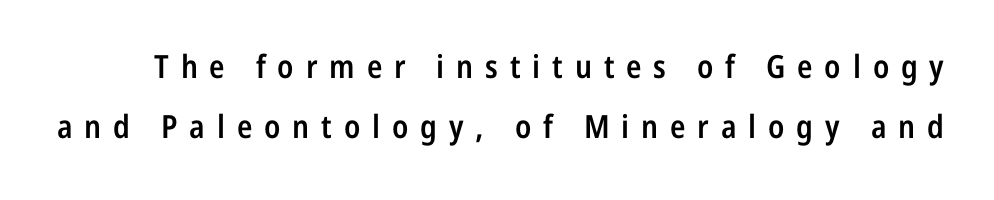
Q: Is the text bold? A: Semi-bold.
Q: Is the text italic (slanted)? A: No, it is upright.
Q: Is the typeface a serif or a sans-serif typeface? A: Sans-serif.
Q: Is the text underlined? A: No.
Q: Is the spacing between letters normal or unusually wide? A: Unusually wide.
Q: Width (condensed, normal, or wide)? A: Condensed.
Q: Stroke contrast? A: Low.
Q: x-height? A: Medium.
Q: Monospaced? A: No.
